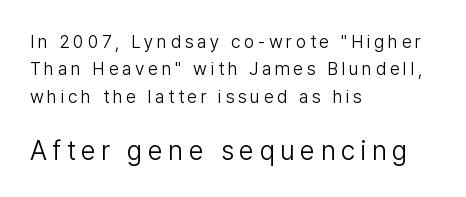
Counters stay open thanks to moderate or lighter strokes. The glyphs are unaccompanied by any horizontal stroke below them. If you measured baseline to baseline, you'd find a middling distance. Italic: no, the glyphs are upright roman. The following chunk of copy outweighs the initial chunk in type size. The line texture is sparse and dotted thanks to wide tracking.
